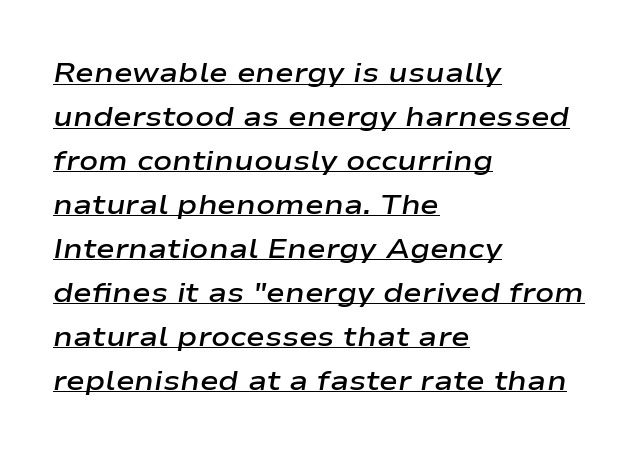
Q: Is the text bold? A: Semi-bold.
Q: Is the text italic (slanted)? A: Yes, it leans right by about 9 degrees.
Q: Is the text underlined? A: Yes.
Q: How is the paragraph aligned? A: Left-aligned.
Q: Is the spacing between letters normal or unusually wide? A: Normal.
Q: Is the spacing between lines tight, normal or loose? A: Normal.
Q: Width (condensed, normal, or wide)? A: Wide.
Q: Stroke contrast? A: Low.
Q: x-height? A: Medium.
Q: Monospaced? A: No.
